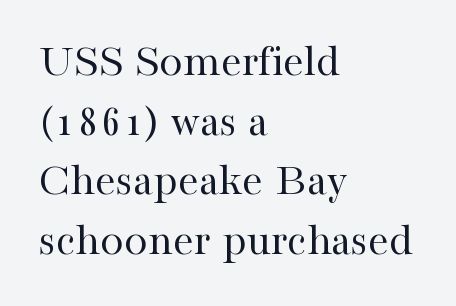
{"serif": "yes", "italic": "no", "bold": "no", "weight": "regular", "width": "normal", "stroke_contrast": "high", "x_height": "medium", "monospaced": "no", "underline": "no", "align": "left", "line_spacing": "normal", "line_spacing_ratio": 1.27, "letter_spacing": "normal", "letter_spacing_em": 0.0, "glyph_px": 47}
